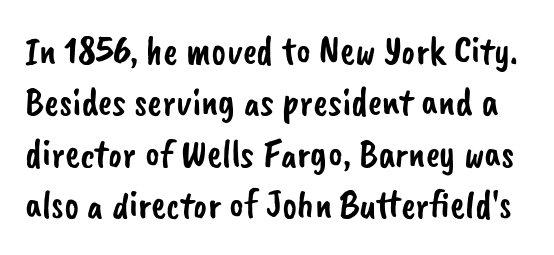
Q: Is the typeface a serif or a sans-serif typeface? A: Sans-serif.
Q: Is the text underlined? A: No.
Q: Is the spacing between letters normal or unusually wide? A: Normal.
Q: Is the spacing between lines tight, normal or loose? A: Normal.
Q: Width (condensed, normal, or wide)? A: Normal.
Q: Stroke contrast? A: Low.
Q: x-height? A: Small.
Q: Monospaced? A: No.
